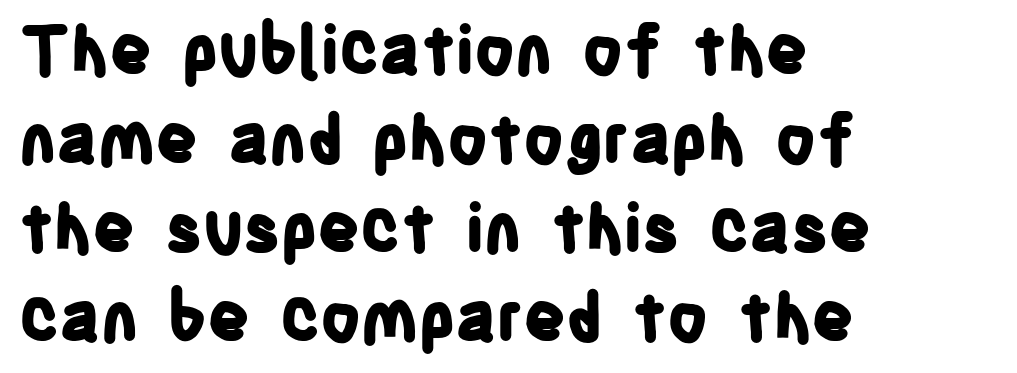
{"serif": "no", "italic": "no", "bold": "yes", "weight": "bold", "width": "condensed", "stroke_contrast": "low", "x_height": "large", "monospaced": "no", "underline": "no", "align": "left", "line_spacing": "normal", "line_spacing_ratio": 1.35, "letter_spacing": "normal", "letter_spacing_em": 0.0, "glyph_px": 66}
